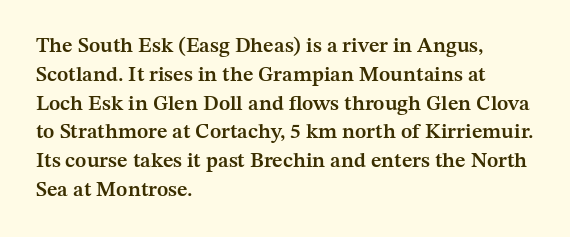
{"italic": "no", "bold": "semi", "underline": "no", "align": "left", "line_spacing": "normal", "line_spacing_ratio": 1.37, "letter_spacing": "normal", "letter_spacing_em": 0.0, "glyph_px": 21}
